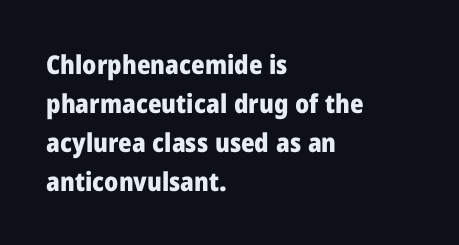
Successive baselines arrive at the customary interval. Nope, not italic — everything's standing straight. Stroke thickness is high; the sample reads as a true bold. Line starts are locked; line ends wander. Clear beneath every line of the passage. The line texture is even and compact thanks to regular tracking.
